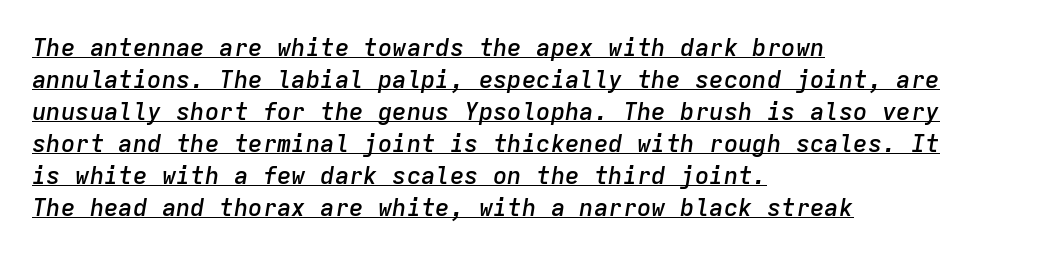
The image shows 24 px text type, italic (leaning right); set left-aligned, normal line spacing (1.33x), normal letter spacing, underlined.
